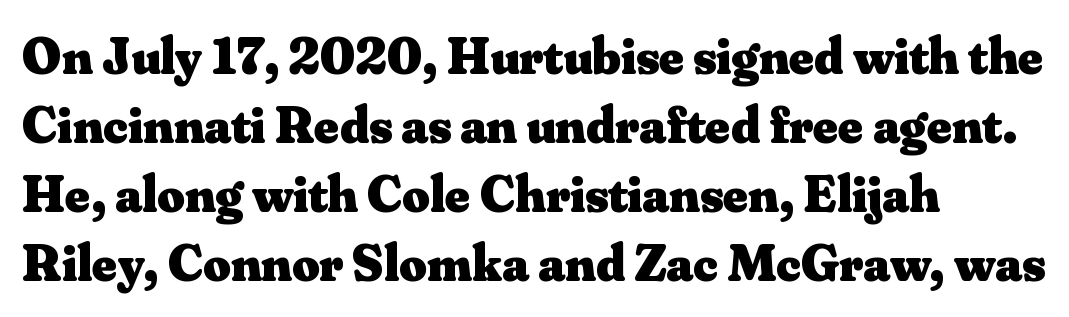
{"serif": "yes", "italic": "no", "bold": "yes", "weight": "heavy", "width": "normal", "stroke_contrast": "medium", "x_height": "small", "monospaced": "no", "underline": "no", "align": "left", "line_spacing": "normal", "line_spacing_ratio": 1.3, "letter_spacing": "normal", "letter_spacing_em": 0.0, "glyph_px": 53}
